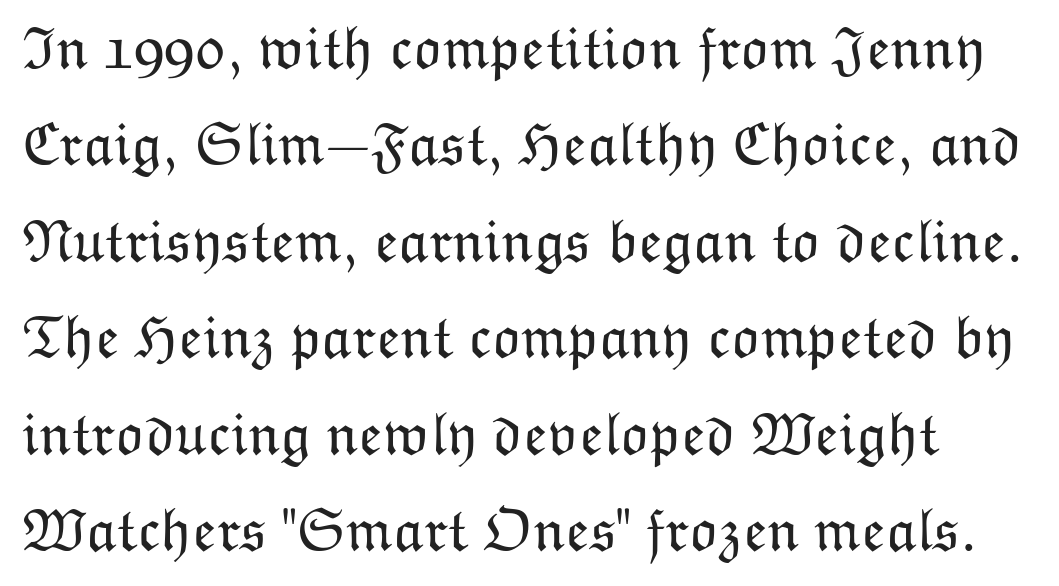
The image shows 61 px light type, upright; set normal line spacing (1.58x), normal letter spacing, not underlined; low stroke contrast and a medium x-height.
